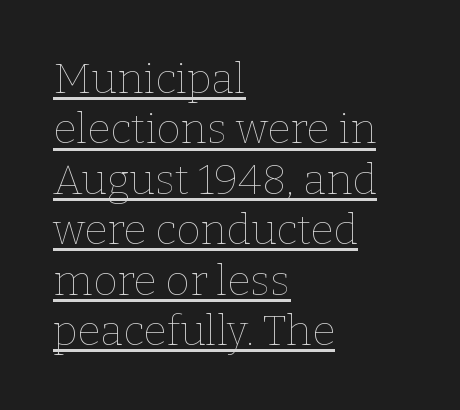
The image shows 42 px thin type, upright; set left-aligned, line spacing 1.2x, normal letter spacing, underlined; low stroke contrast and a medium x-height.
